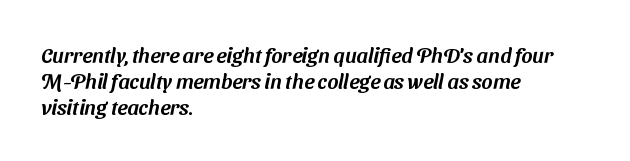
Visually the block forms a straight wall on the left and a jagged coastline on the right. Whoever set this chose a conventional vertical rhythm. The words here are not underlined. Short note: letters normally spaced.
